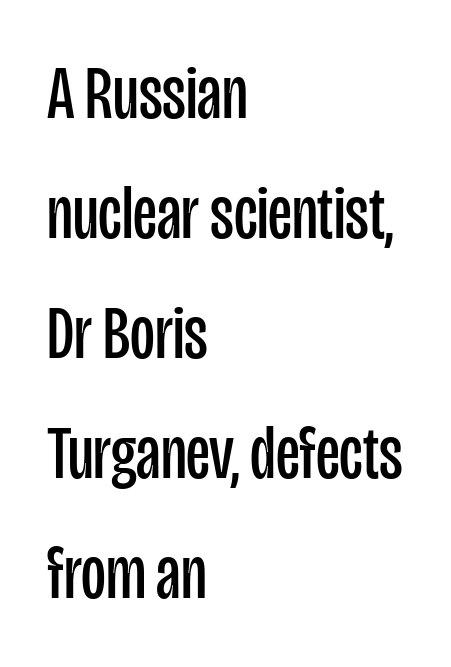
{"serif": "no", "italic": "no", "bold": "no", "weight": "regular", "width": "condensed", "stroke_contrast": "low", "x_height": "large", "monospaced": "no", "underline": "no", "align": "left", "line_spacing": "normal", "line_spacing_ratio": 1.58, "letter_spacing": "normal", "letter_spacing_em": 0.0, "glyph_px": 76}
